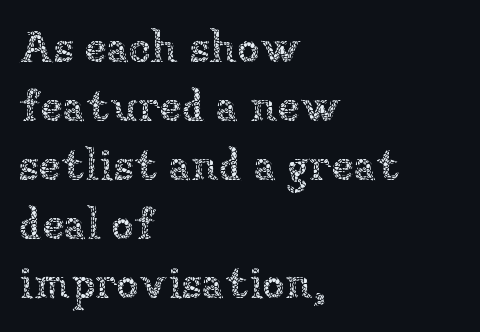
Q: Is the text bold? A: No.
Q: Is the text italic (slanted)? A: No, it is upright.
Q: Is the text underlined? A: No.
Q: How is the paragraph aligned? A: Left-aligned.
Q: Is the spacing between letters normal or unusually wide? A: Normal.
Q: Is the spacing between lines tight, normal or loose? A: Normal.
Q: Width (condensed, normal, or wide)? A: Normal.
Q: Stroke contrast? A: Low.
Q: x-height? A: Medium.
Q: Monospaced? A: No.
